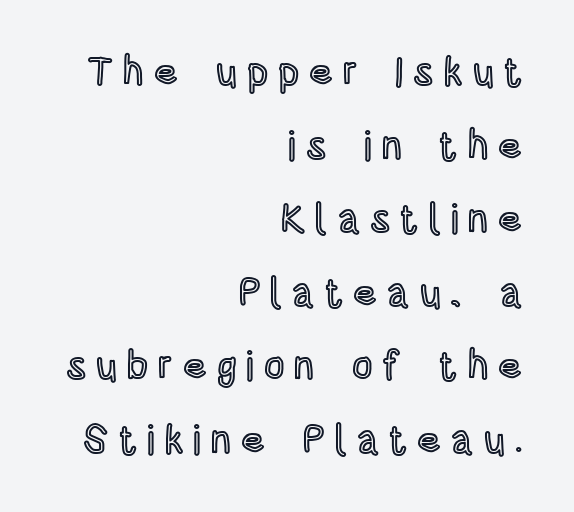
Q: Is the text italic (slanted)? A: No, it is upright.
Q: Is the text underlined? A: No.
Q: How is the paragraph aligned? A: Right-aligned.
Q: Is the spacing between letters normal or unusually wide? A: Unusually wide.
Q: Width (condensed, normal, or wide)? A: Condensed.
Q: x-height? A: Large.
Q: Monospaced? A: No.
